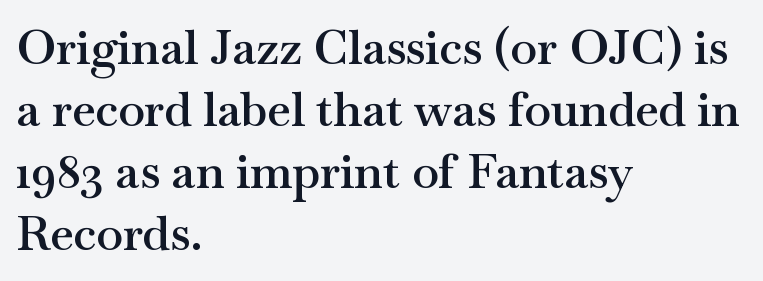
Q: Is the text bold? A: Semi-bold.
Q: Is the text italic (slanted)? A: No, it is upright.
Q: Is the typeface a serif or a sans-serif typeface? A: Serif.
Q: Is the text underlined? A: No.
Q: How is the paragraph aligned? A: Left-aligned.
Q: Is the spacing between letters normal or unusually wide? A: Normal.
Q: Is the spacing between lines tight, normal or loose? A: Normal.
Q: Width (condensed, normal, or wide)? A: Wide.
Q: Stroke contrast? A: Medium.
Q: x-height? A: Small.
Q: Monospaced? A: No.
